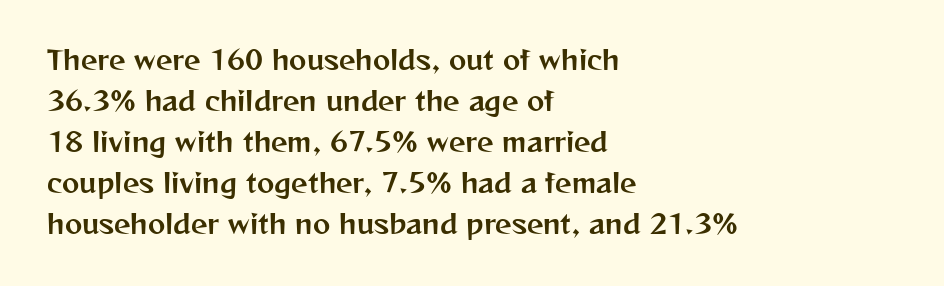
The image shows 26 px text type, upright; set left-aligned, normal line spacing (1.58x), normal letter spacing, not underlined.
